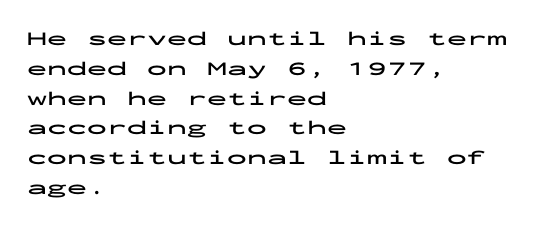
{"italic": "no", "bold": "yes", "underline": "no", "align": "left", "line_spacing": "normal", "line_spacing_ratio": 1.49, "letter_spacing": "normal", "letter_spacing_em": 0.0, "glyph_px": 20}
